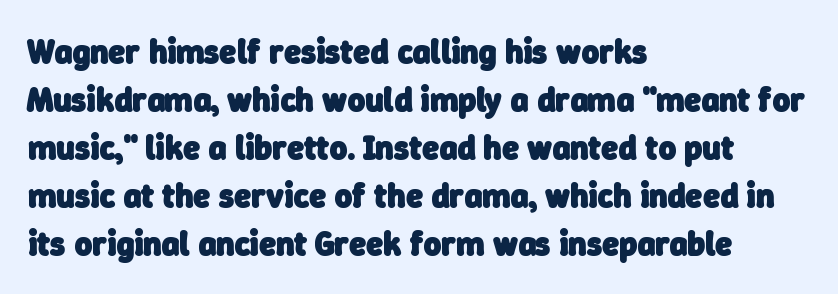
Q: Is the text bold? A: Yes.
Q: Is the typeface a serif or a sans-serif typeface? A: Sans-serif.
Q: Is the text underlined? A: No.
Q: How is the paragraph aligned? A: Left-aligned.
Q: Is the spacing between letters normal or unusually wide? A: Normal.
Q: Is the spacing between lines tight, normal or loose? A: Normal.
Q: Width (condensed, normal, or wide)? A: Normal.
Q: Stroke contrast? A: Low.
Q: x-height? A: Medium.
Q: Monospaced? A: No.
